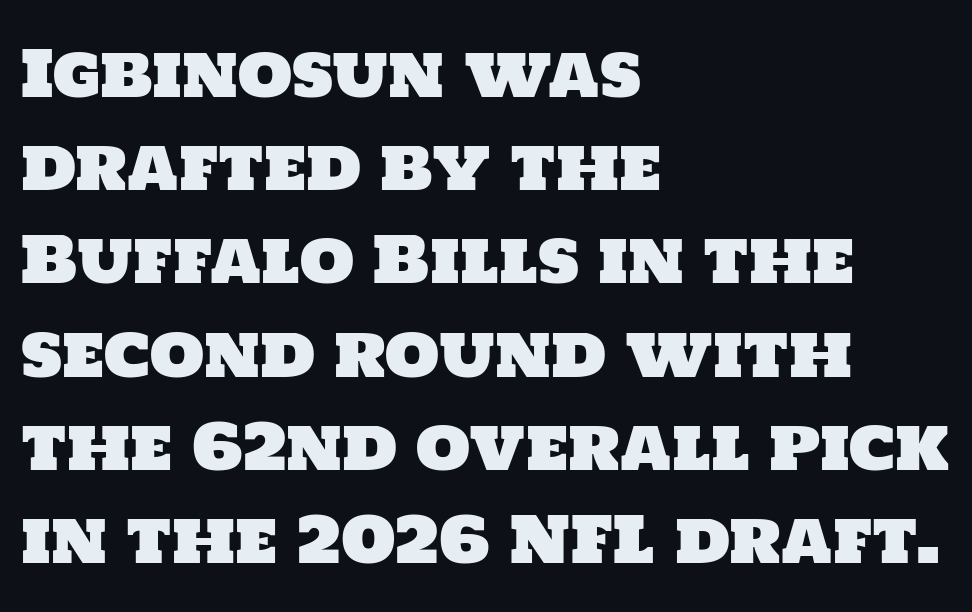
Each letter keeps its own natural width here, so spacing adapts to shape. Caption: standard tracking, unaltered. The characters display no serif detailing; their extremities are plain. Decoration check: the copy has no underline. The leading is moderate, giving the passage an even texture. Short and long lines alike share a common starting point at left.
